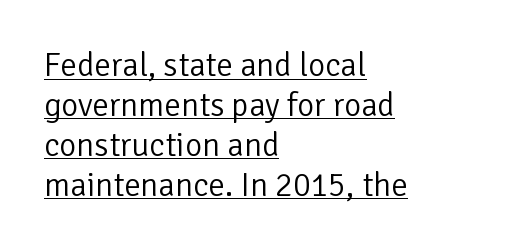
{"serif": "no", "italic": "no", "bold": "no", "weight": "light", "width": "normal", "stroke_contrast": "low", "x_height": "medium", "monospaced": "no", "underline": "yes", "align": "left", "line_spacing_ratio": 1.21, "letter_spacing": "normal", "letter_spacing_em": 0.0, "glyph_px": 33}
